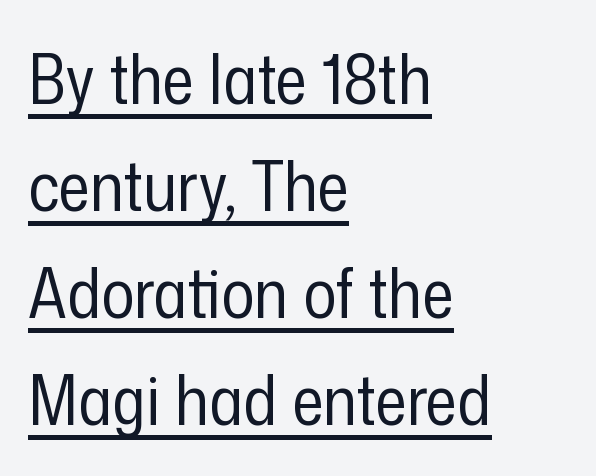
The image shows 69 px regular-weight, condensed sans-serif type, upright; set left-aligned, normal line spacing (1.55x), normal letter spacing, underlined; low stroke contrast and a medium x-height.
